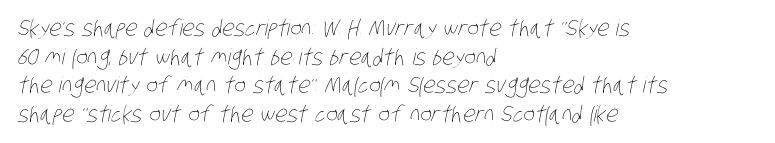
{"bold": "no", "underline": "no", "align": "left", "line_spacing": "normal", "line_spacing_ratio": 1.3, "letter_spacing": "normal", "letter_spacing_em": 0.0, "glyph_px": 22}
